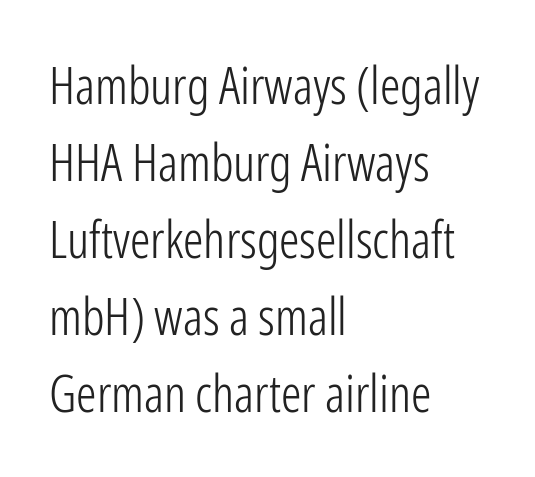
Q: Is the text bold? A: No.
Q: Is the text italic (slanted)? A: No, it is upright.
Q: Is the typeface a serif or a sans-serif typeface? A: Sans-serif.
Q: Is the text underlined? A: No.
Q: How is the paragraph aligned? A: Left-aligned.
Q: Is the spacing between letters normal or unusually wide? A: Normal.
Q: Is the spacing between lines tight, normal or loose? A: Normal.
Q: Width (condensed, normal, or wide)? A: Condensed.
Q: Stroke contrast? A: Low.
Q: x-height? A: Medium.
Q: Monospaced? A: No.
